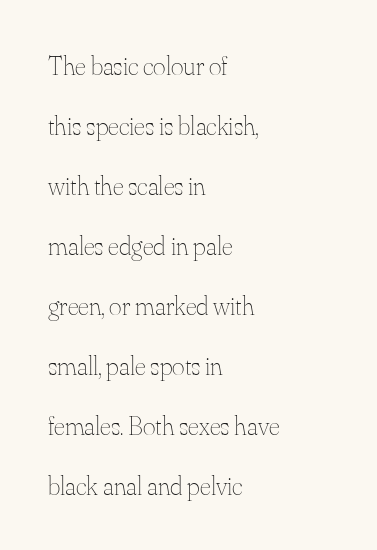
Q: Is the text bold? A: No.
Q: Is the text italic (slanted)? A: No, it is upright.
Q: Is the text underlined? A: No.
Q: How is the paragraph aligned? A: Left-aligned.
Q: Is the spacing between letters normal or unusually wide? A: Normal.
Q: Is the spacing between lines tight, normal or loose? A: Loose.
